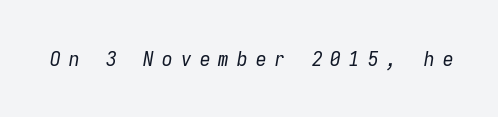
The image shows 21 px text type, italic (leaning right); set unusually wide letter spacing (+0.39 em), not underlined.
